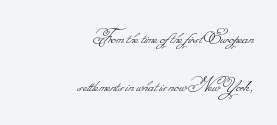
Q: Is the text bold? A: No.
Q: Is the text underlined? A: No.
Q: How is the paragraph aligned? A: Right-aligned.
Q: Is the spacing between letters normal or unusually wide? A: Normal.
Q: Is the spacing between lines tight, normal or loose? A: Loose.
